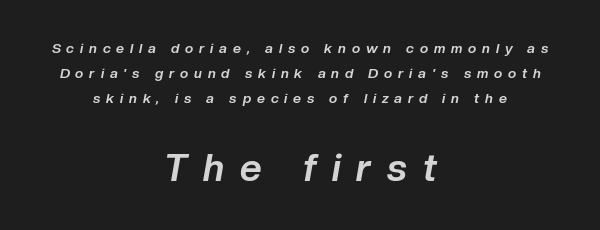
The words here are not underlined. Does the copy run flush right? No — it is centered line by line. Here the second block reads like a headline and the first like body copy. The line texture is sparse and dotted thanks to wide tracking. The rendering applies a slant to the glyphs.
